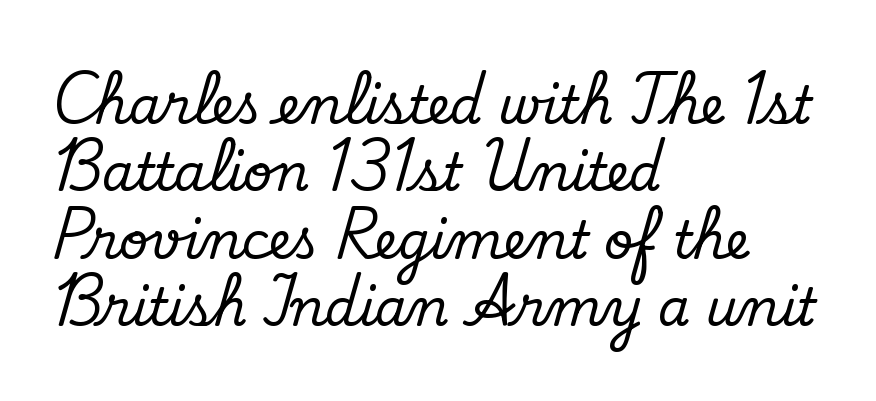
Q: Is the text italic (slanted)? A: Yes.
Q: Is the typeface a serif or a sans-serif typeface? A: Serif.
Q: Is the text underlined? A: No.
Q: How is the paragraph aligned? A: Left-aligned.
Q: Is the spacing between letters normal or unusually wide? A: Normal.
Q: Is the spacing between lines tight, normal or loose? A: Normal.
Q: Width (condensed, normal, or wide)? A: Normal.
Q: Stroke contrast? A: Low.
Q: x-height? A: Small.
Q: Monospaced? A: No.
